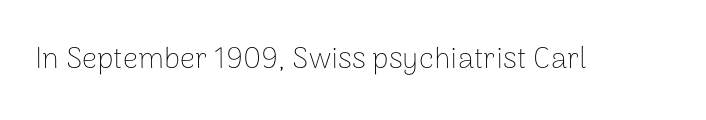
{"serif": "no", "italic": "no", "bold": "no", "weight": "thin", "width": "normal", "stroke_contrast": "low", "x_height": "medium", "monospaced": "no", "underline": "no", "letter_spacing": "normal", "letter_spacing_em": 0.0, "glyph_px": 30}
